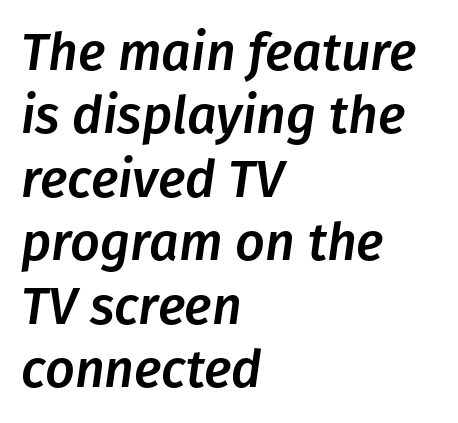
The image shows 52 px text type, italic (leaning right); set left-aligned, line spacing 1.22x, normal letter spacing, not underlined; low stroke contrast and a medium x-height.
